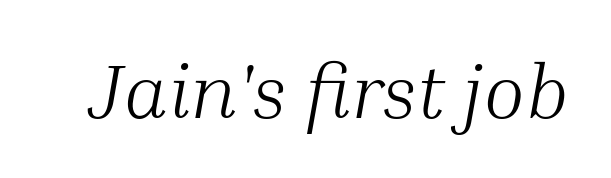
The image shows 77 px light serif type, italic (leaning right); set normal letter spacing, not underlined; medium stroke contrast and a medium x-height.
